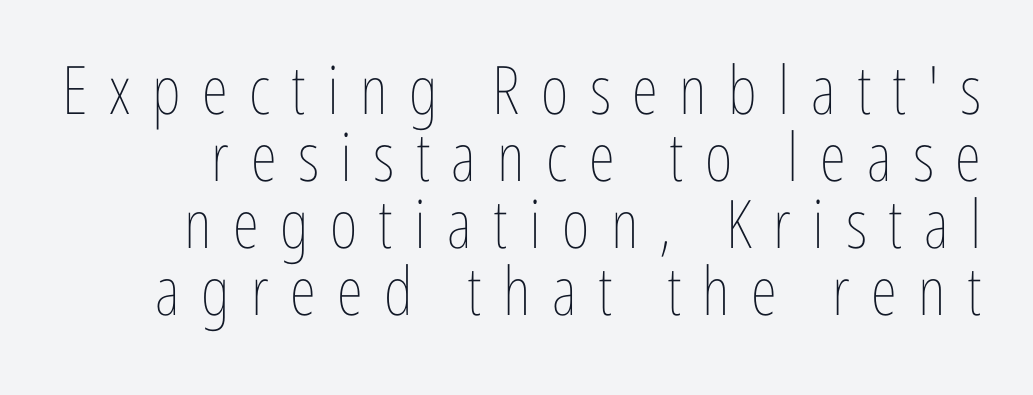
Someone cranked the tracking dial way up on this one. Style check: upright. Looks like regular typesetting: each glyph gets only the width it needs. The designer dialed line spacing down below the default. Counters stay open thanks to moderate or lighter strokes. A clean baseline with only descenders dipping below it.
